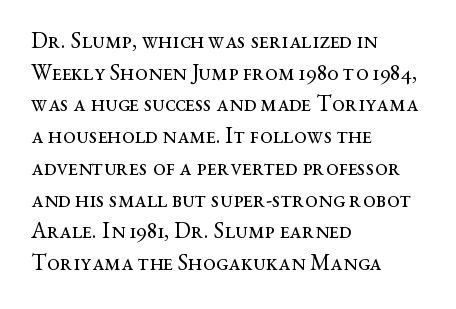
A roman cut, with each character standing at attention. Line spacing here is normal. The text block is weighted toward the left margin, trailing off unevenly rightward. Lines of text with bare space underneath. Nothing unusual about the tracking: characters are spaced as the font intends. A quiet, ordinary-to-light weight characterises the typeface.
